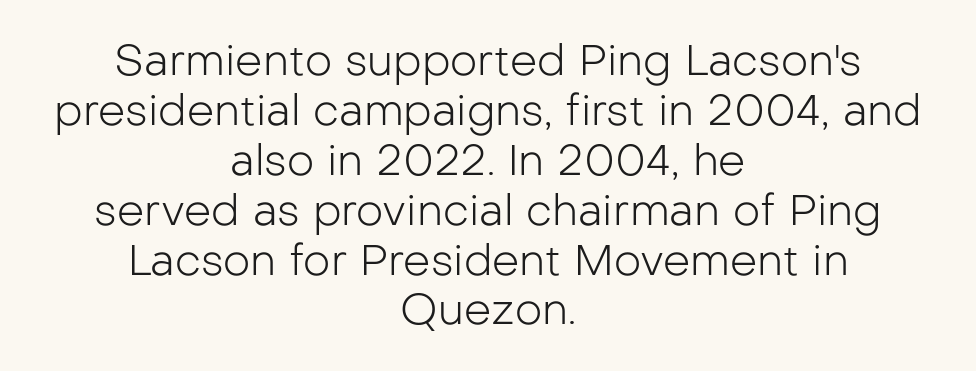
The image shows 43 px light sans-serif type, upright; set centered, line spacing 1.16x, normal letter spacing, not underlined; low stroke contrast and a medium x-height.
